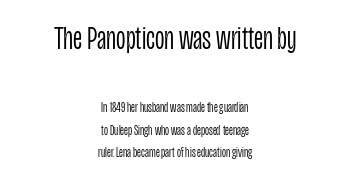
{"serif": "no", "italic": "no", "bold": "no", "weight": "light", "width": "condensed", "stroke_contrast": "low", "x_height": "large", "monospaced": "no", "underline": "no", "align": "center", "line_spacing": "normal", "line_spacing_ratio": 1.62, "letter_spacing": "normal", "letter_spacing_em": 0.0, "larger_block": "first", "size_ratio": 2.36, "glyph_px": 33}
